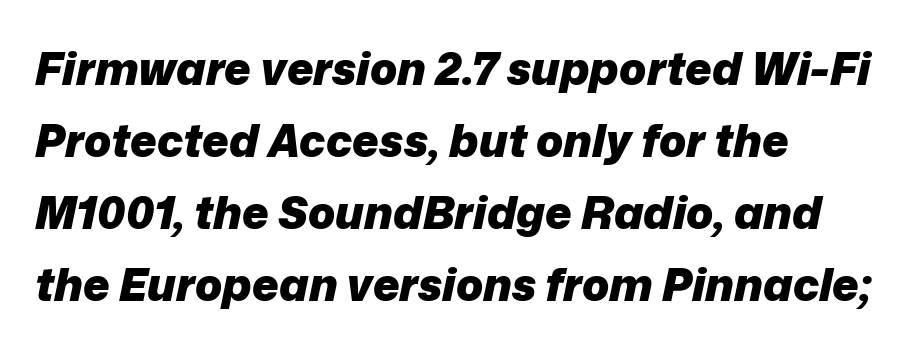
The image shows 45 px heavy type, italic (leaning right); set left-aligned, normal line spacing (1.6x), normal letter spacing, not underlined; low stroke contrast and a medium x-height.
